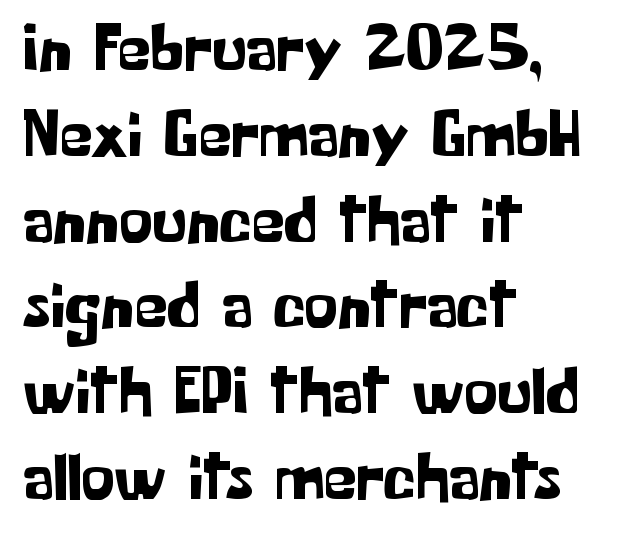
The image shows 66 px sans-serif type, upright; set left-aligned, normal line spacing (1.3x), normal letter spacing, not underlined; low stroke contrast and a medium x-height.
